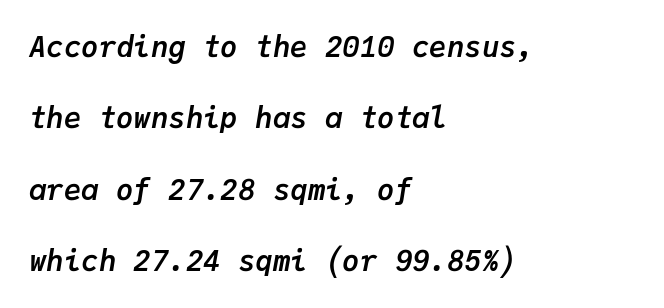
{"italic": "yes", "lean": "right", "slant_degrees": 9, "bold": "yes", "weight": "semibold", "width": "normal", "stroke_contrast": "low", "x_height": "medium", "monospaced": "yes", "underline": "no", "align": "left", "line_spacing": "loose", "line_spacing_ratio": 2.46, "letter_spacing": "normal", "letter_spacing_em": 0.0, "glyph_px": 29}
